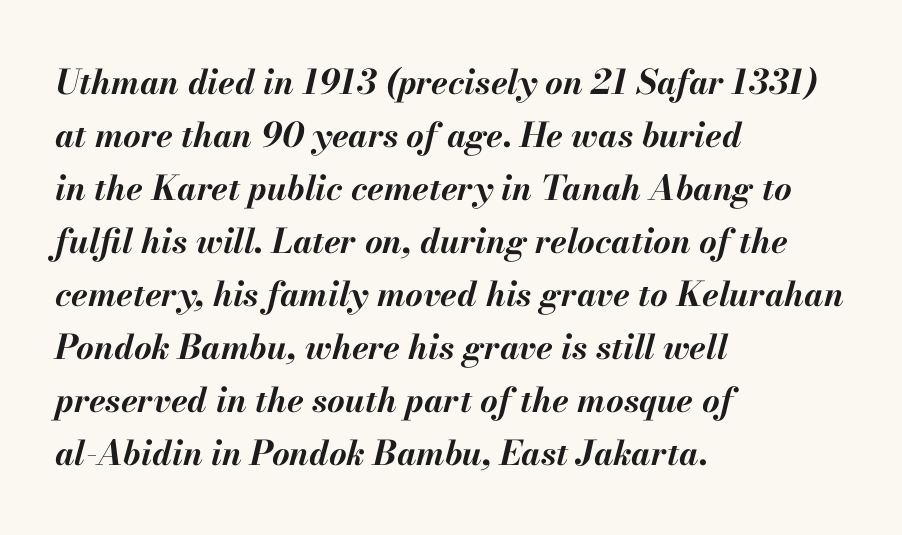
Q: Is the text bold? A: Yes.
Q: Is the text italic (slanted)? A: Yes, it leans right by about 13 degrees.
Q: Is the text underlined? A: No.
Q: How is the paragraph aligned? A: Left-aligned.
Q: Is the spacing between letters normal or unusually wide? A: Normal.
Q: Is the spacing between lines tight, normal or loose? A: Normal.
Q: Width (condensed, normal, or wide)? A: Normal.
Q: Stroke contrast? A: Medium.
Q: x-height? A: Small.
Q: Monospaced? A: No.
